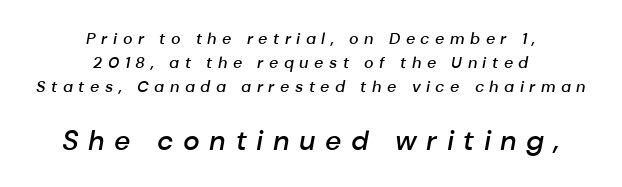
Q: Is the text bold? A: Semi-bold.
Q: Is the text italic (slanted)? A: Yes, it leans right by about 10 degrees.
Q: Is the text underlined? A: No.
Q: How is the paragraph aligned? A: Centered.
Q: Is the spacing between letters normal or unusually wide? A: Unusually wide.
Q: Is the spacing between lines tight, normal or loose? A: Normal.
Q: Which block of text is set in a larger size, the first (top) or the second (bottom)? A: The second (bottom) one.
Q: Width (condensed, normal, or wide)? A: Normal.
Q: Stroke contrast? A: Low.
Q: x-height? A: Medium.
Q: Monospaced? A: No.
